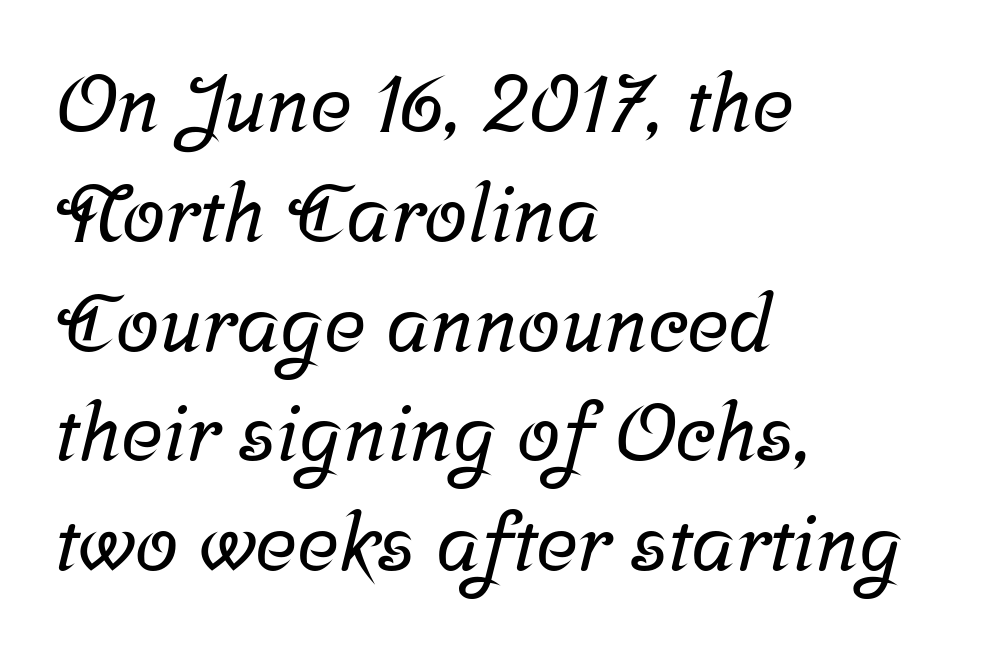
{"width": "normal", "stroke_contrast": "low", "x_height": "medium", "monospaced": "no", "underline": "no", "align": "left", "line_spacing": "normal", "line_spacing_ratio": 1.39, "letter_spacing": "normal", "letter_spacing_em": 0.0, "glyph_px": 79}
